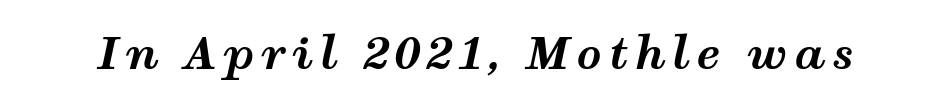
Q: Is the text bold? A: Yes.
Q: Is the text italic (slanted)? A: Yes, it leans right by about 12 degrees.
Q: Is the text underlined? A: No.
Q: Width (condensed, normal, or wide)? A: Wide.
Q: Stroke contrast? A: Medium.
Q: x-height? A: Medium.
Q: Monospaced? A: No.
